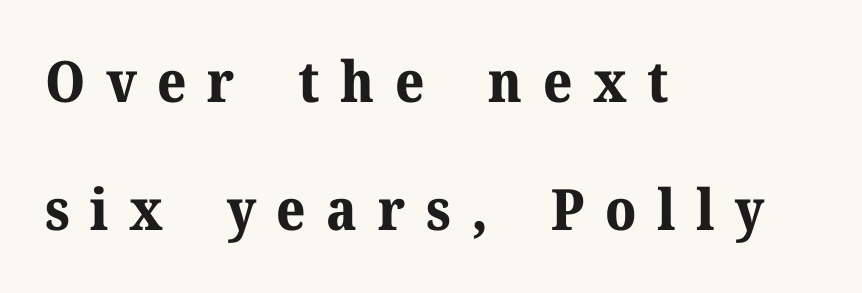
Q: Is the text bold? A: Yes.
Q: Is the text italic (slanted)? A: No, it is upright.
Q: Is the typeface a serif or a sans-serif typeface? A: Serif.
Q: Is the text underlined? A: No.
Q: How is the paragraph aligned? A: Left-aligned.
Q: Is the spacing between letters normal or unusually wide? A: Unusually wide.
Q: Is the spacing between lines tight, normal or loose? A: Loose.
Q: Width (condensed, normal, or wide)? A: Normal.
Q: Stroke contrast? A: Medium.
Q: x-height? A: Medium.
Q: Monospaced? A: No.
